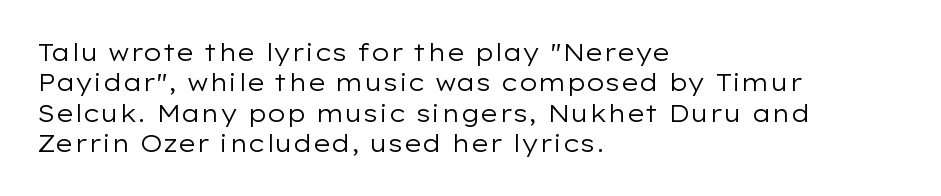
Q: Is the text bold? A: No.
Q: Is the text italic (slanted)? A: No, it is upright.
Q: Is the text underlined? A: No.
Q: How is the paragraph aligned? A: Left-aligned.
Q: Is the spacing between letters normal or unusually wide? A: Normal.
Q: Is the spacing between lines tight, normal or loose? A: Normal.
